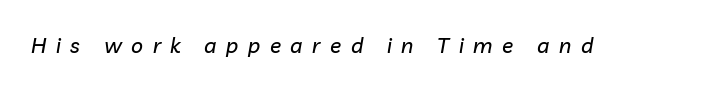
Q: Is the text italic (slanted)? A: Yes, it leans right by about 10 degrees.
Q: Is the text underlined? A: No.
Q: Is the spacing between letters normal or unusually wide? A: Unusually wide.
